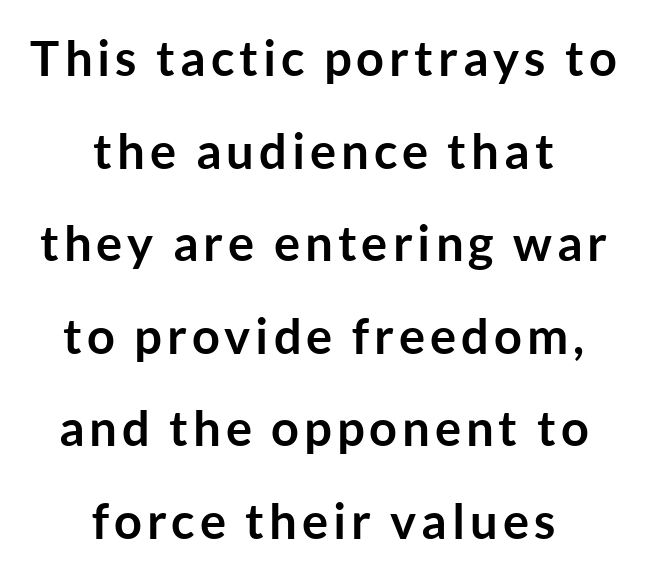
Varying glyph widths throughout — classic text-font behaviour. Layout note: lines centered. The glyphs in this specimen are sans serif. Weight check: bold — yes, fully.
